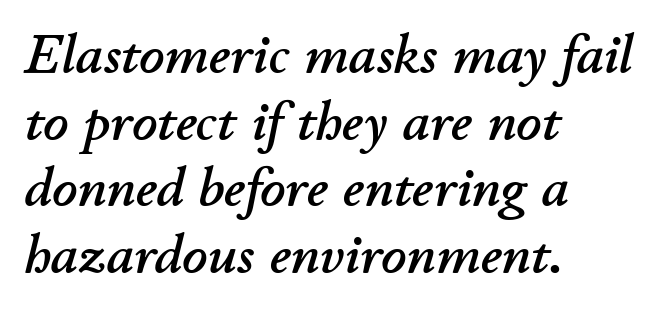
{"italic": "yes", "lean": "right", "slant_degrees": 11, "width": "normal", "stroke_contrast": "low", "x_height": "small", "monospaced": "no", "underline": "no", "align": "left", "line_spacing_ratio": 1.21, "letter_spacing": "normal", "letter_spacing_em": 0.0, "glyph_px": 55}
